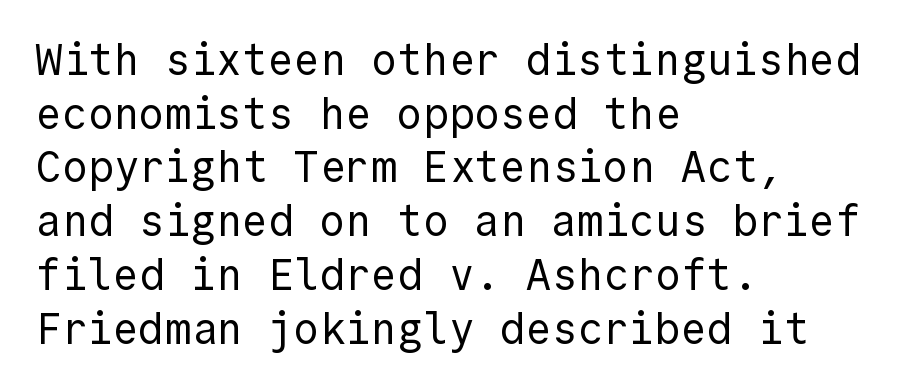
The image shows 43 px regular-weight sans-serif type, upright, monospaced; set left-aligned, normal line spacing (1.25x), normal letter spacing, not underlined; a medium x-height.
